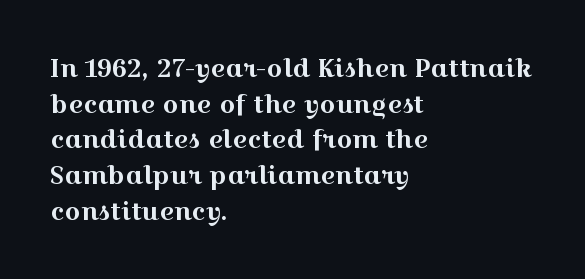
{"italic": "no", "underline": "no", "align": "left", "line_spacing": "normal", "line_spacing_ratio": 1.43, "letter_spacing": "normal", "letter_spacing_em": 0.0, "glyph_px": 25}
